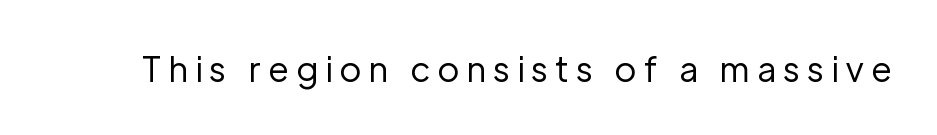
{"serif": "no", "italic": "no", "bold": "no", "weight": "regular", "width": "normal", "stroke_contrast": "low", "x_height": "medium", "monospaced": "no", "underline": "no", "letter_spacing": "wide", "letter_spacing_em": 0.2, "glyph_px": 34}
